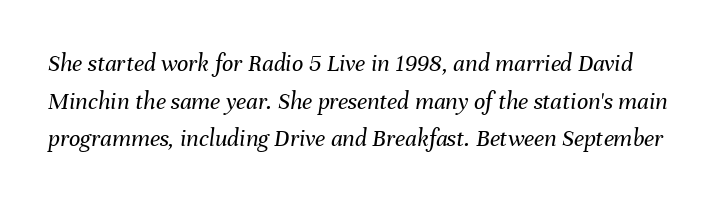
Underlining? Definitely not there. A quiet, ordinary-to-light weight characterises the typeface. The tracking reads as untouched default to a designer's eye. Honestly, the row spacing looks completely unremarkable. Rendered with sloped, italic letterforms.
